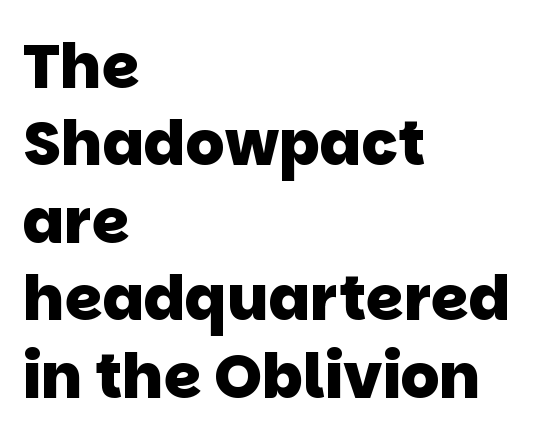
{"serif": "no", "bold": "yes", "weight": "heavy", "width": "normal", "stroke_contrast": "low", "x_height": "large", "monospaced": "no", "underline": "no", "align": "left", "line_spacing": "normal", "line_spacing_ratio": 1.27, "letter_spacing": "normal", "letter_spacing_em": 0.0, "glyph_px": 61}
